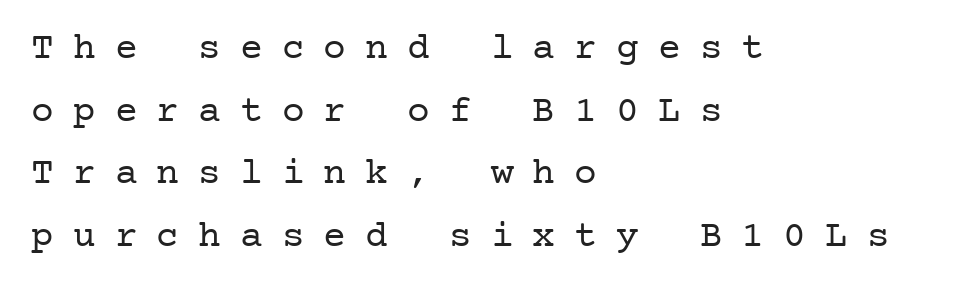
{"serif": "yes", "italic": "no", "bold": "no", "weight": "regular", "width": "normal", "stroke_contrast": "low", "x_height": "medium", "underline": "no", "align": "left", "line_spacing": "normal", "line_spacing_ratio": 1.65, "letter_spacing": "wide", "letter_spacing_em": 0.5, "glyph_px": 38}
